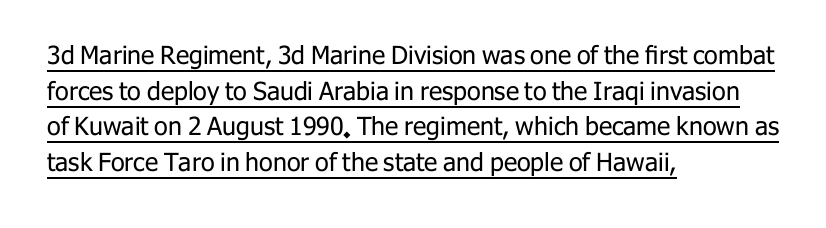
The strokes carry an ordinary text weight at most. Notice how a bar underscores the lettering throughout. The rendering keeps characters at their native spacing. Italic? Not at all — the glyphs are vertical. Regular leading. Horizontal alignment here is leftward, the default for most running prose.
